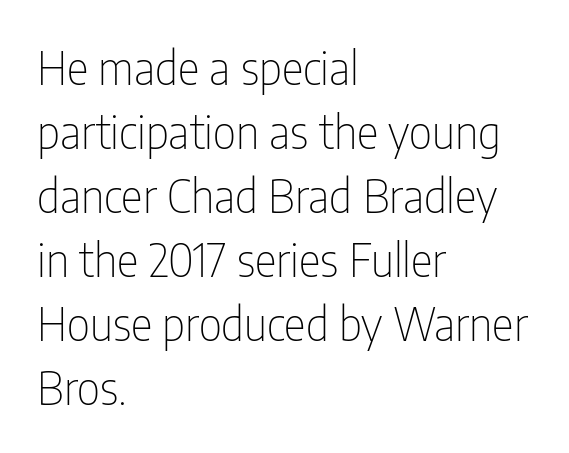
{"serif": "no", "italic": "no", "bold": "no", "weight": "thin", "width": "condensed", "stroke_contrast": "low", "x_height": "medium", "monospaced": "no", "underline": "no", "align": "left", "line_spacing": "normal", "line_spacing_ratio": 1.39, "letter_spacing": "normal", "letter_spacing_em": 0.0, "glyph_px": 46}
